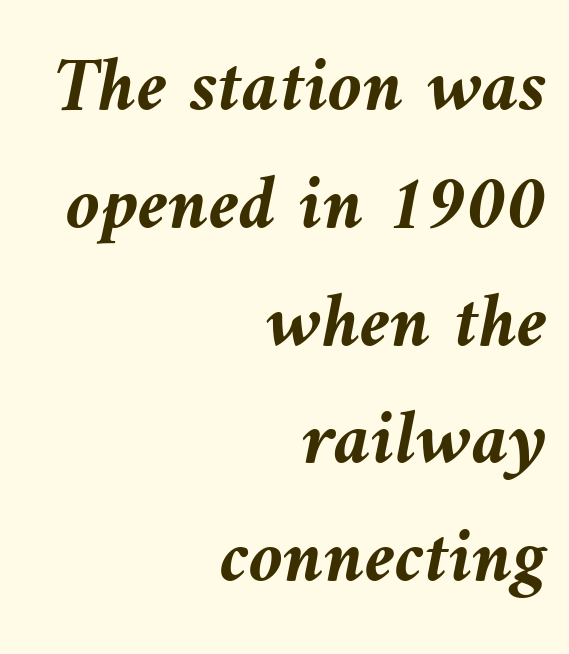
{"italic": "yes", "lean": "left", "slant_degrees": 9, "bold": "yes", "weight": "semibold", "width": "normal", "stroke_contrast": "medium", "x_height": "medium", "monospaced": "no", "underline": "no", "align": "right", "line_spacing": "normal", "line_spacing_ratio": 1.51, "letter_spacing": "normal", "letter_spacing_em": 0.0, "glyph_px": 78}
